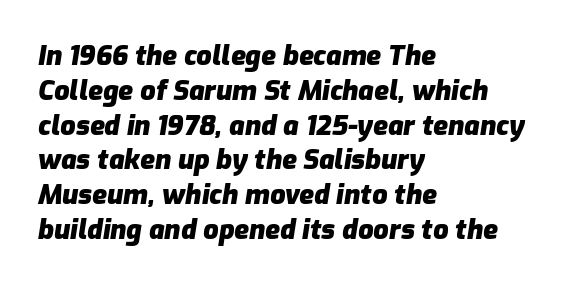
The image shows 27 px bold type, italic (leaning right); set left-aligned, normal line spacing (1.29x), normal letter spacing, not underlined.
